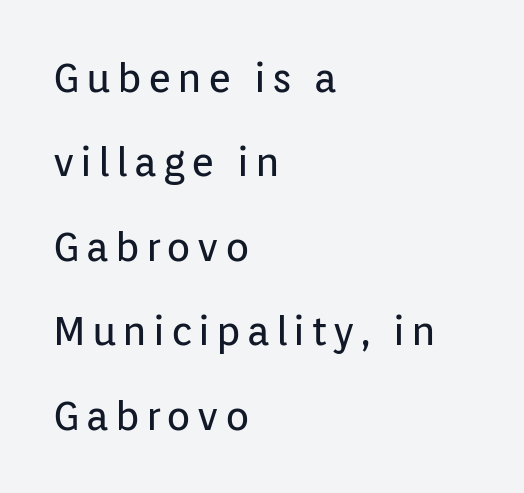
The image shows 40 px regular-weight sans-serif type, upright; set left-aligned, loose line spacing (2.11x), not underlined; low stroke contrast and a medium x-height.
